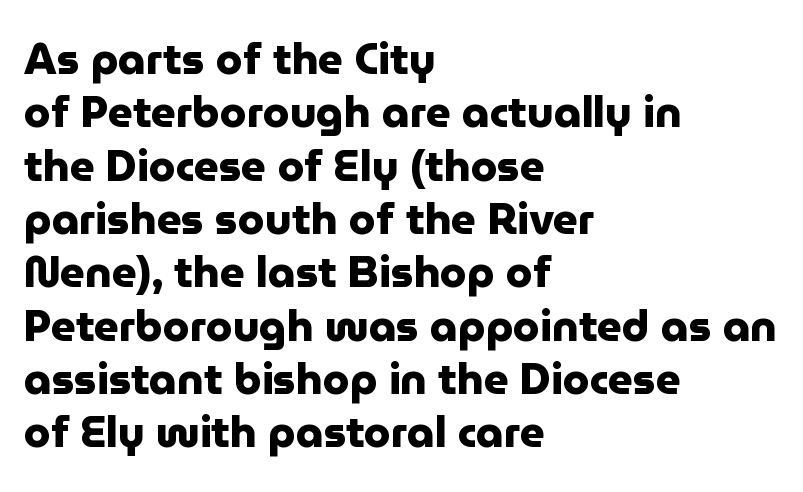
Q: Is the text bold? A: Yes.
Q: Is the text italic (slanted)? A: No, it is upright.
Q: Is the typeface a serif or a sans-serif typeface? A: Sans-serif.
Q: Is the text underlined? A: No.
Q: How is the paragraph aligned? A: Left-aligned.
Q: Is the spacing between letters normal or unusually wide? A: Normal.
Q: Width (condensed, normal, or wide)? A: Normal.
Q: Stroke contrast? A: Low.
Q: x-height? A: Medium.
Q: Monospaced? A: No.
